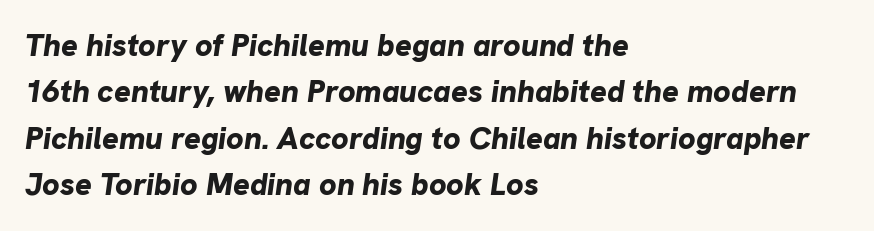
The image shows 31 px bold type, italic (leaning right); set left-aligned, normal line spacing (1.5x), normal letter spacing, not underlined; low stroke contrast and a medium x-height.
